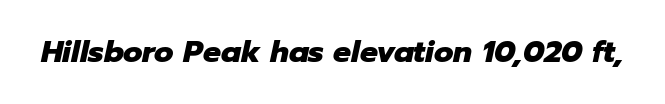
The image shows 30 px heavy type, italic (leaning right); set normal letter spacing, not underlined; low stroke contrast and a medium x-height.
